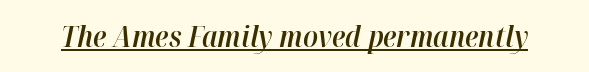
Q: Is the text bold? A: Semi-bold.
Q: Is the text italic (slanted)? A: Yes, it leans right by about 12 degrees.
Q: Is the text underlined? A: Yes.
Q: Is the spacing between letters normal or unusually wide? A: Normal.
Q: Width (condensed, normal, or wide)? A: Normal.
Q: Stroke contrast? A: High.
Q: x-height? A: Medium.
Q: Monospaced? A: No.
